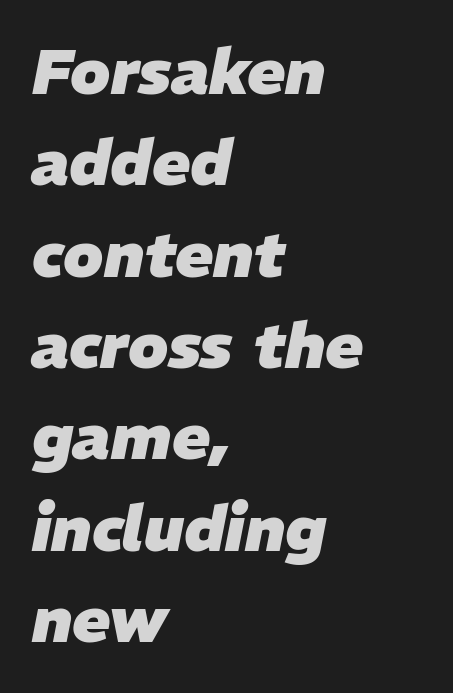
{"italic": "yes", "lean": "right", "slant_degrees": 11, "bold": "yes", "weight": "heavy", "width": "normal", "stroke_contrast": "low", "x_height": "medium", "monospaced": "no", "underline": "no", "align": "left", "line_spacing": "normal", "line_spacing_ratio": 1.45, "letter_spacing": "normal", "letter_spacing_em": 0.0, "glyph_px": 63}
